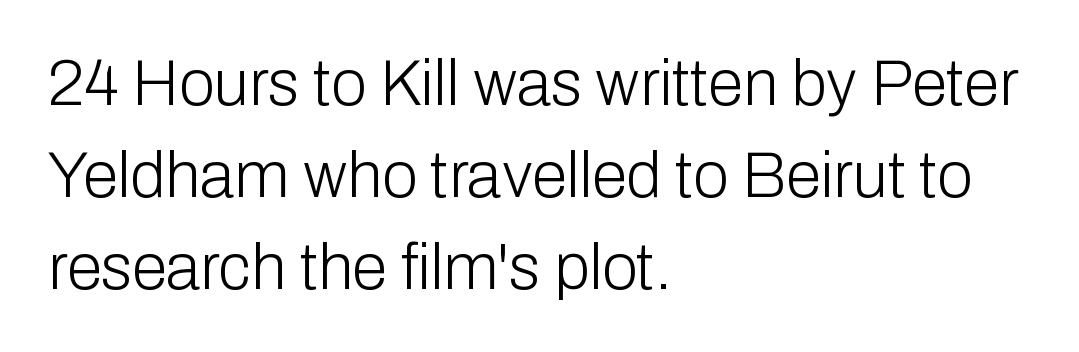
{"serif": "no", "italic": "no", "bold": "no", "weight": "light", "width": "normal", "stroke_contrast": "low", "x_height": "medium", "monospaced": "no", "underline": "no", "align": "left", "line_spacing": "normal", "line_spacing_ratio": 1.44, "letter_spacing": "normal", "letter_spacing_em": 0.0, "glyph_px": 64}
